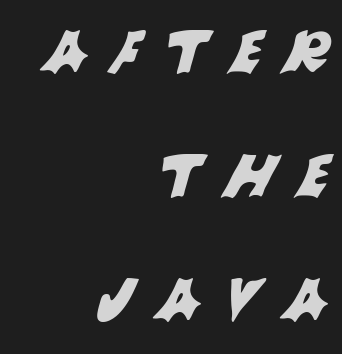
The image shows 58 px sans-serif type; set right-aligned, loose line spacing (2.14x), unusually wide letter spacing (+0.4 em), not underlined; medium stroke contrast and a large x-height.
